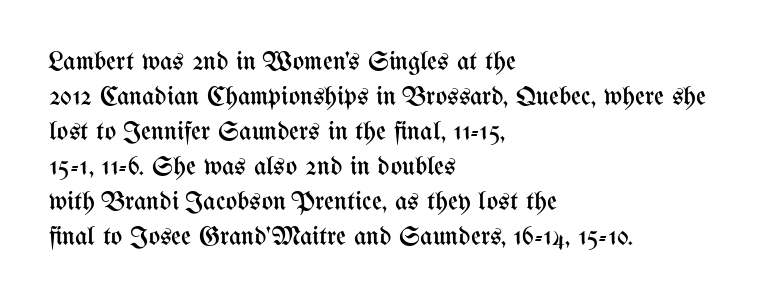
{"italic": "no", "bold": "no", "underline": "no", "align": "left", "line_spacing": "normal", "line_spacing_ratio": 1.3, "letter_spacing": "normal", "letter_spacing_em": 0.0, "glyph_px": 27}
